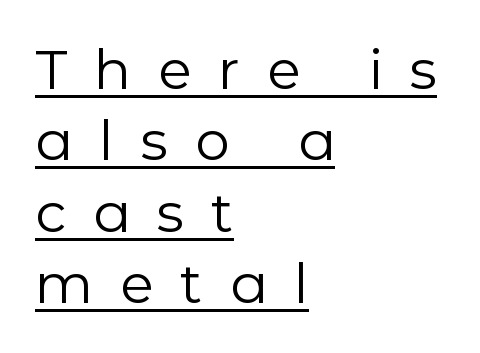
Note the varied advance widths — an 'i' is clearly narrower than an 'm'. Ordinary non-slanted type is in use. Baseline-to-baseline distance is the conventional proportion of letter height. There is plenty of visible air inserted between adjacent glyphs. The font family rendered here belongs to the sans-serif group. Teacher's note: observe the even left margin — that is flush-left alignment.
